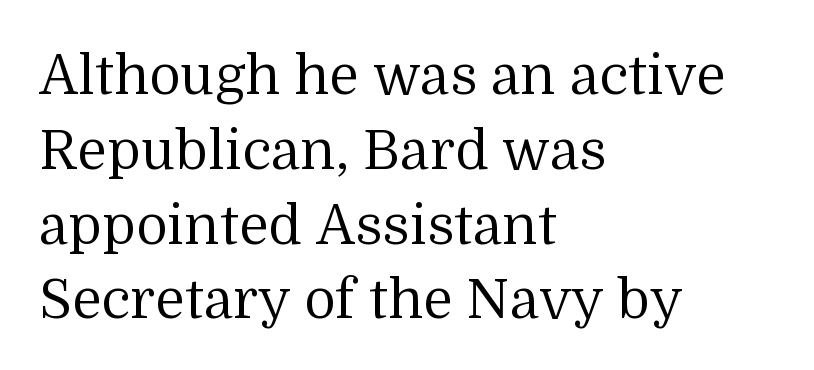
Interline gaps are of average width in this sample. Proportional: the letters do not fall into vertical columns. Letter spacing: default. The face used here is seriffed, in the tradition of book romans.
